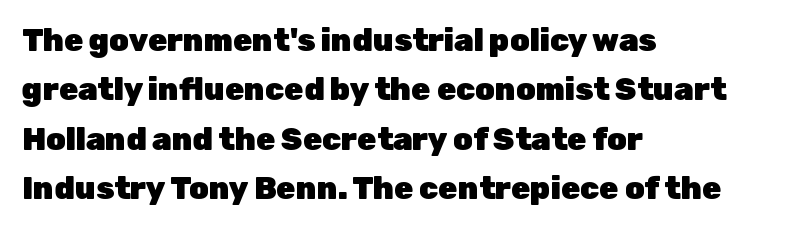
{"serif": "no", "italic": "no", "bold": "yes", "weight": "heavy", "width": "normal", "stroke_contrast": "low", "x_height": "medium", "monospaced": "no", "underline": "no", "align": "left", "line_spacing": "normal", "line_spacing_ratio": 1.59, "letter_spacing": "normal", "letter_spacing_em": 0.0, "glyph_px": 31}
